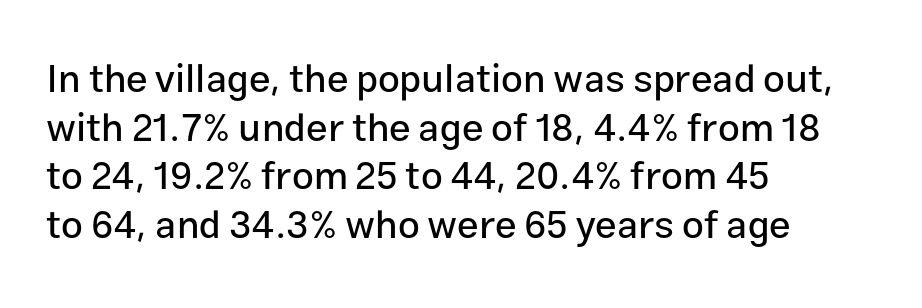
Q: Is the text italic (slanted)? A: No, it is upright.
Q: Is the typeface a serif or a sans-serif typeface? A: Sans-serif.
Q: Is the text underlined? A: No.
Q: How is the paragraph aligned? A: Left-aligned.
Q: Is the spacing between letters normal or unusually wide? A: Normal.
Q: Is the spacing between lines tight, normal or loose? A: Normal.
Q: Width (condensed, normal, or wide)? A: Normal.
Q: Stroke contrast? A: Low.
Q: x-height? A: Medium.
Q: Monospaced? A: No.
